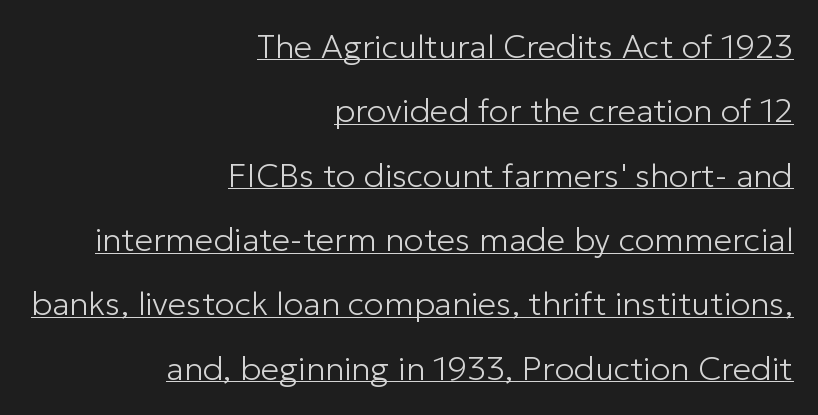
Q: Is the text bold? A: No.
Q: Is the text italic (slanted)? A: No, it is upright.
Q: Is the typeface a serif or a sans-serif typeface? A: Sans-serif.
Q: Is the text underlined? A: Yes.
Q: How is the paragraph aligned? A: Right-aligned.
Q: Is the spacing between letters normal or unusually wide? A: Normal.
Q: Is the spacing between lines tight, normal or loose? A: Loose.
Q: Width (condensed, normal, or wide)? A: Normal.
Q: Stroke contrast? A: Low.
Q: x-height? A: Medium.
Q: Monospaced? A: No.
